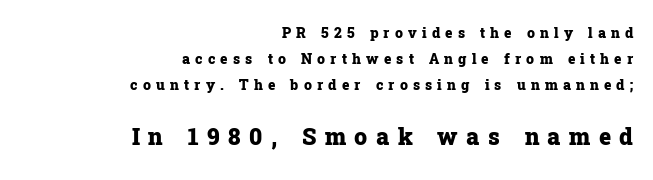
{"italic": "no", "bold": "yes", "underline": "no", "align": "right", "line_spacing_ratio": 1.85, "letter_spacing": "wide", "letter_spacing_em": 0.37, "larger_block": "second", "size_ratio": 1.64, "glyph_px": 23}
